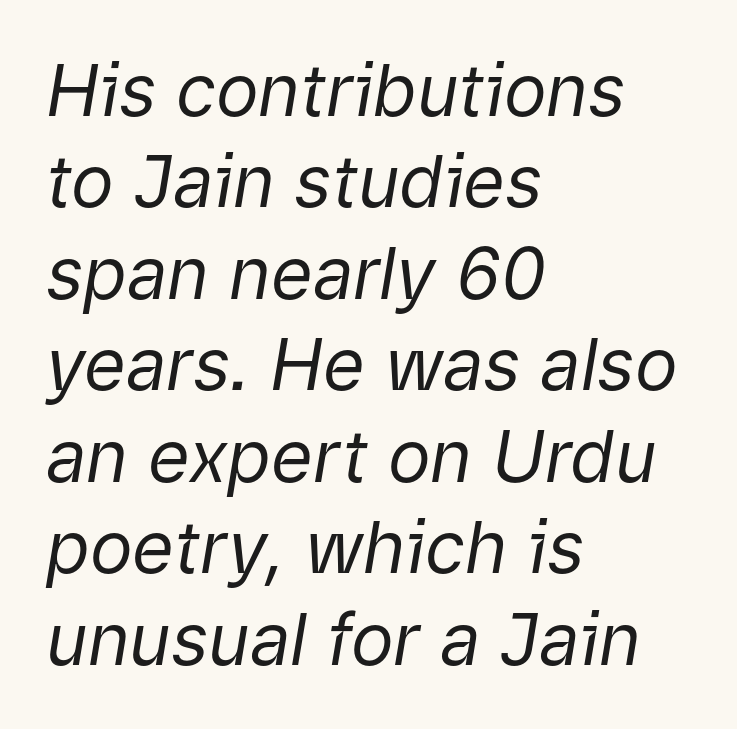
Q: Is the text bold? A: No.
Q: Is the text italic (slanted)? A: Yes, it leans right by about 9 degrees.
Q: Is the text underlined? A: No.
Q: How is the paragraph aligned? A: Left-aligned.
Q: Is the spacing between letters normal or unusually wide? A: Normal.
Q: Is the spacing between lines tight, normal or loose? A: Normal.
Q: Width (condensed, normal, or wide)? A: Normal.
Q: Stroke contrast? A: Low.
Q: x-height? A: Medium.
Q: Monospaced? A: No.
